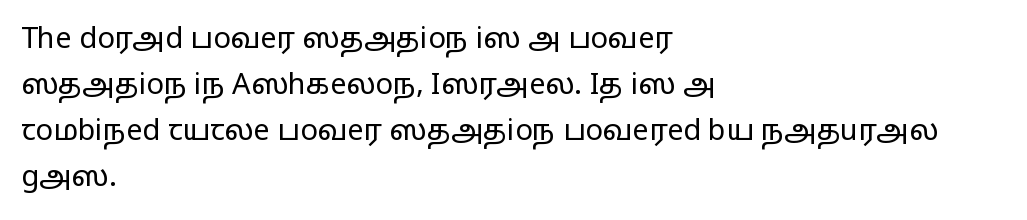
Q: Is the text bold? A: No.
Q: Is the text italic (slanted)? A: No, it is upright.
Q: Is the typeface a serif or a sans-serif typeface? A: Sans-serif.
Q: Is the text underlined? A: No.
Q: How is the paragraph aligned? A: Left-aligned.
Q: Is the spacing between letters normal or unusually wide? A: Normal.
Q: Is the spacing between lines tight, normal or loose? A: Normal.
Q: Width (condensed, normal, or wide)? A: Wide.
Q: Stroke contrast? A: Low.
Q: x-height? A: Medium.
Q: Monospaced? A: No.
